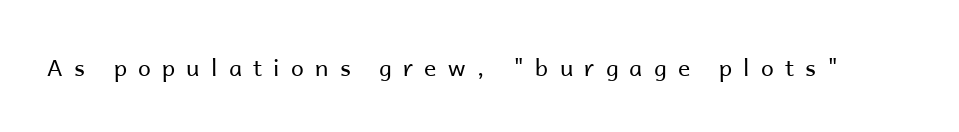
The baseline area is clear. The weight tops out at a normal text grade. Spacing between characters has been opened up far beyond the box default. Style check: upright.
